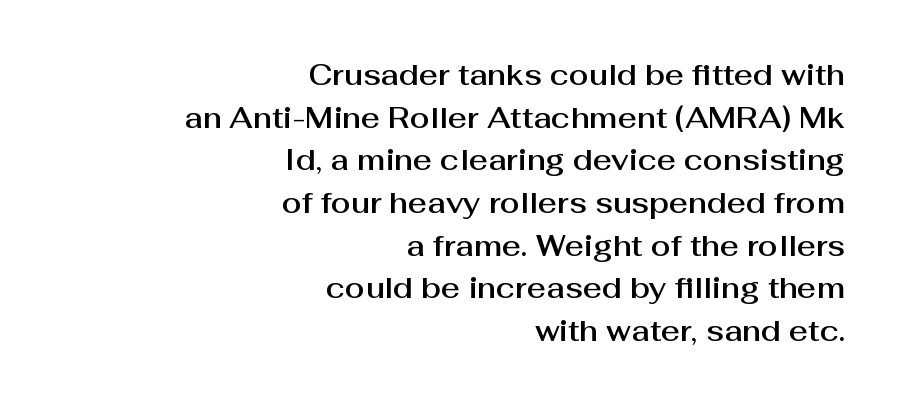
The image shows 29 px sans-serif type, upright; set right-aligned, normal line spacing (1.47x), normal letter spacing, not underlined; medium stroke contrast and a medium x-height.
